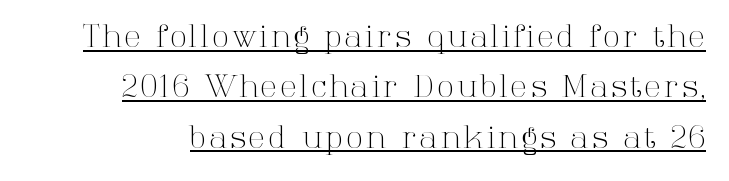
Underline: present. This sample has the flowing, uneven cadence of proportional lettering. No letter is thick-stroked: the sample isn't bold. The designer went with a serif here, giving each stem small feet. A typesetter would mark this as roman, not italic.
